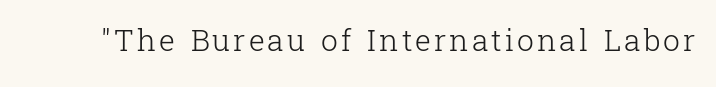
The image shows 30 px light serif type, upright; set not underlined; low stroke contrast and a medium x-height.
